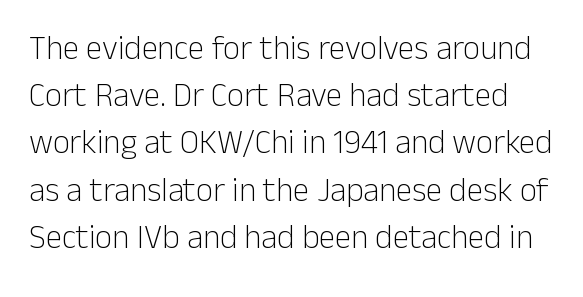
The image shows 33 px light sans-serif type, upright; set normal line spacing (1.43x), normal letter spacing, not underlined; low stroke contrast and a medium x-height.
